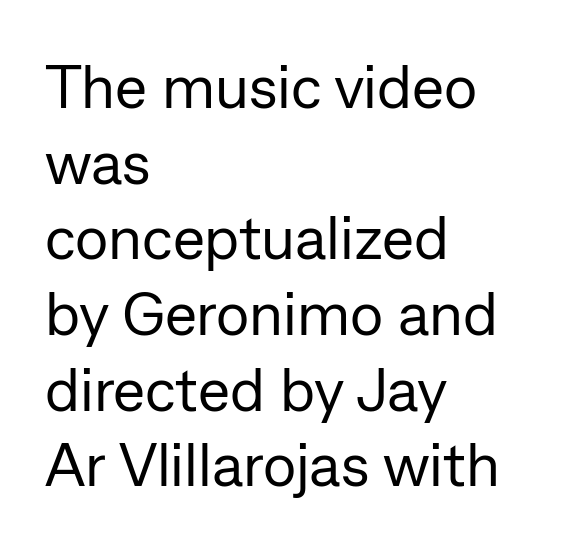
Q: Is the text bold? A: No.
Q: Is the text italic (slanted)? A: No, it is upright.
Q: Is the typeface a serif or a sans-serif typeface? A: Sans-serif.
Q: Is the text underlined? A: No.
Q: How is the paragraph aligned? A: Left-aligned.
Q: Is the spacing between letters normal or unusually wide? A: Normal.
Q: Width (condensed, normal, or wide)? A: Normal.
Q: Stroke contrast? A: Low.
Q: x-height? A: Medium.
Q: Monospaced? A: No.
